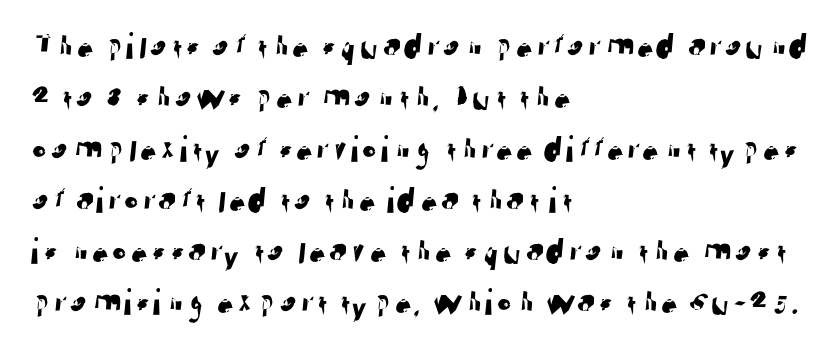
The image shows 38 px sans-serif type; set left-aligned, normal line spacing (1.35x), normal letter spacing, not underlined; low stroke contrast and a medium x-height.
